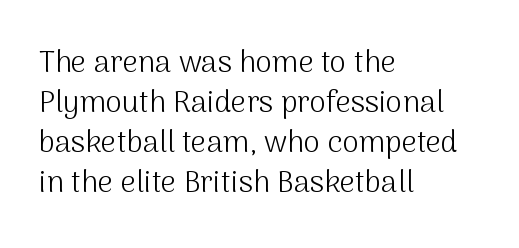
{"serif": "no", "italic": "no", "bold": "no", "weight": "light", "width": "normal", "stroke_contrast": "medium", "x_height": "medium", "monospaced": "no", "underline": "no", "align": "left", "line_spacing": "normal", "line_spacing_ratio": 1.33, "letter_spacing": "normal", "letter_spacing_em": 0.0, "glyph_px": 30}
